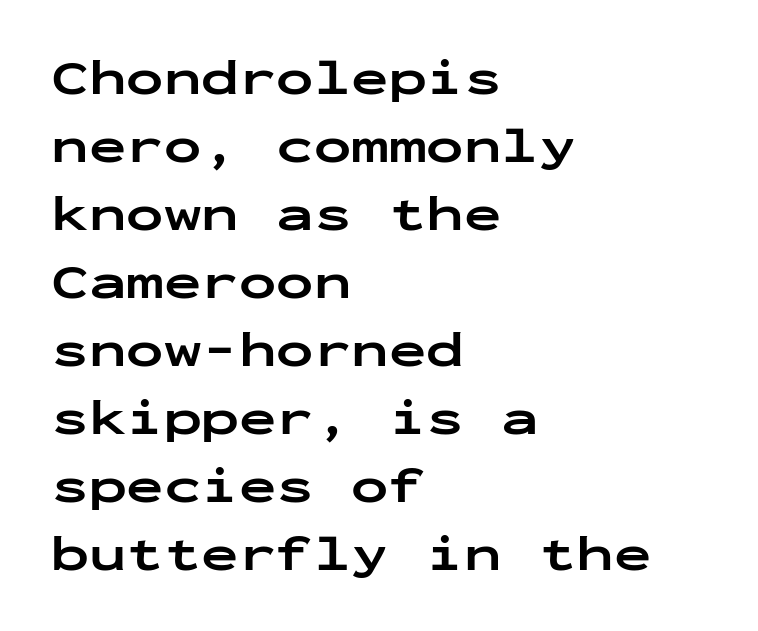
{"serif": "no", "italic": "no", "bold": "yes", "weight": "bold", "width": "wide", "stroke_contrast": "low", "x_height": "medium", "monospaced": "yes", "underline": "no", "align": "left", "line_spacing": "normal", "line_spacing_ratio": 1.36, "letter_spacing": "normal", "letter_spacing_em": 0.0, "glyph_px": 50}
